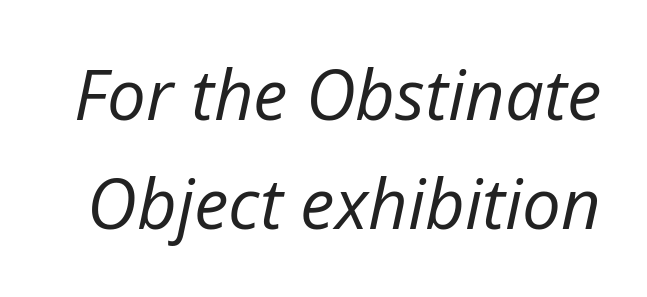
Q: Is the text bold? A: No.
Q: Is the text italic (slanted)? A: Yes, it leans right by about 12 degrees.
Q: Is the text underlined? A: No.
Q: Is the spacing between letters normal or unusually wide? A: Normal.
Q: Is the spacing between lines tight, normal or loose? A: Normal.
Q: Width (condensed, normal, or wide)? A: Normal.
Q: Stroke contrast? A: Low.
Q: x-height? A: Medium.
Q: Monospaced? A: No.
